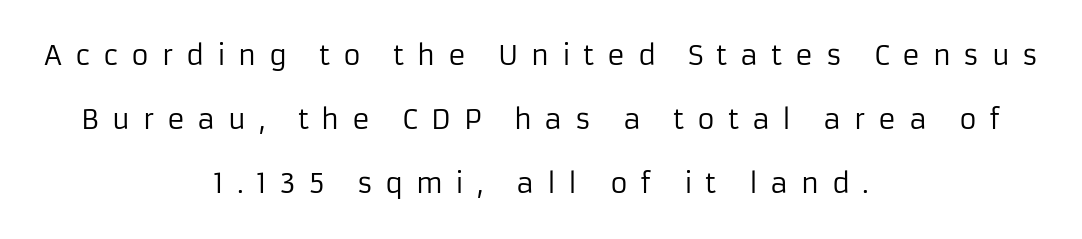
The characters are drawn with everyday or finer stroke widths. Between one letter and the next there's a generous, obvious gap. Centered paragraph, ragged on both sides. You could fit nearly another row in the gap between these rows.
